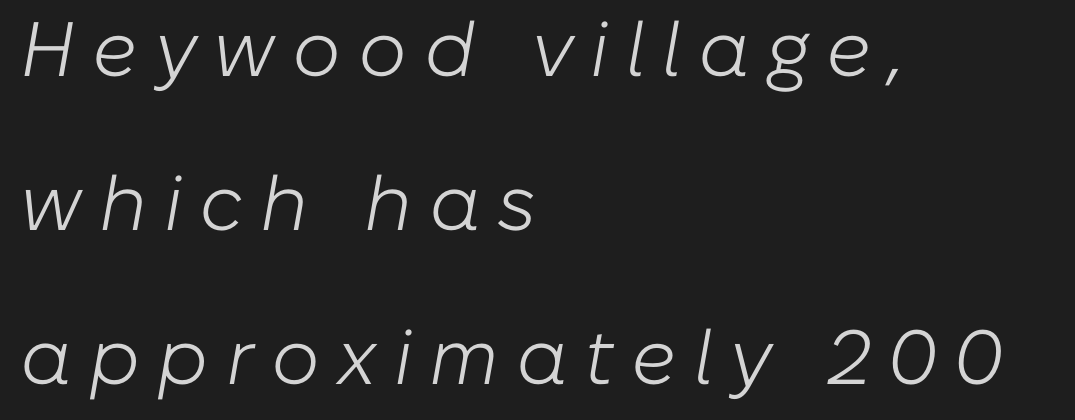
This is oblique type, the kind used for emphasis or titles. Left-aligned paragraph, ragged on the right. Display-style spreading of the glyphs; the letterfit is very open. You could fit nearly another row in the gap between these rows. Stems and bowls with no extra thickness — not bold. Here the designer chose a conventional face with non-uniform glyph widths.
